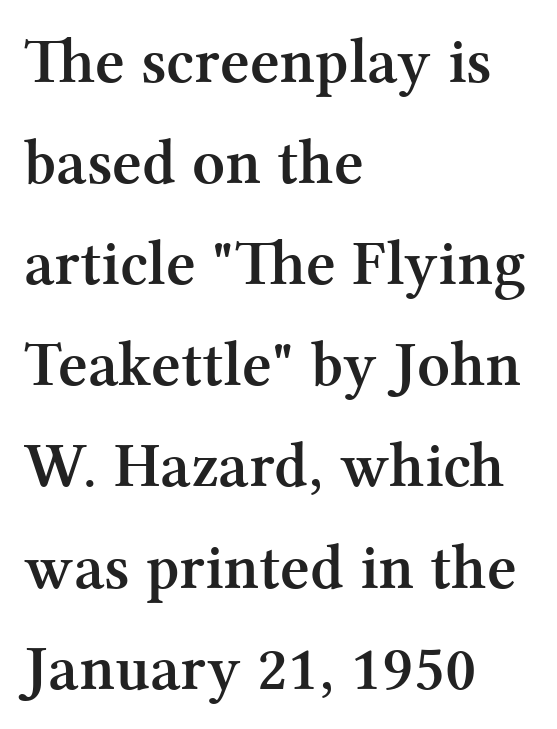
The image shows 64 px semibold serif type, upright; set left-aligned, normal line spacing (1.58x), normal letter spacing, not underlined; medium stroke contrast and a medium x-height.
